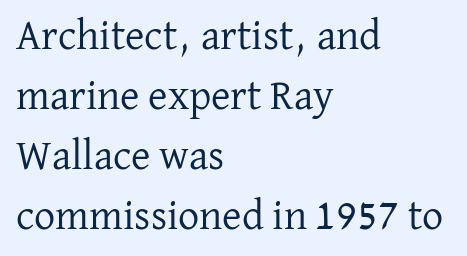
Q: Is the text bold? A: No.
Q: Is the text italic (slanted)? A: No, it is upright.
Q: Is the typeface a serif or a sans-serif typeface? A: Serif.
Q: Is the text underlined? A: No.
Q: How is the paragraph aligned? A: Left-aligned.
Q: Is the spacing between letters normal or unusually wide? A: Normal.
Q: Is the spacing between lines tight, normal or loose? A: Normal.
Q: Width (condensed, normal, or wide)? A: Normal.
Q: Stroke contrast? A: Low.
Q: x-height? A: Medium.
Q: Monospaced? A: No.
